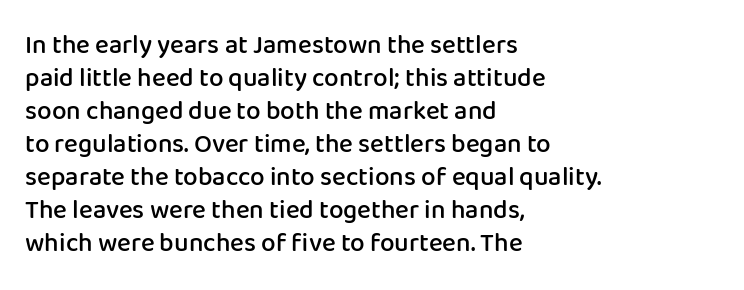
Q: Is the text bold? A: Semi-bold.
Q: Is the text italic (slanted)? A: No, it is upright.
Q: Is the text underlined? A: No.
Q: How is the paragraph aligned? A: Left-aligned.
Q: Is the spacing between letters normal or unusually wide? A: Normal.
Q: Is the spacing between lines tight, normal or loose? A: Normal.
